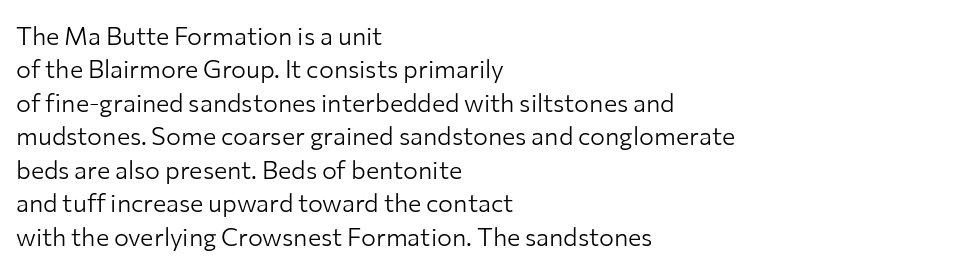
Q: Is the text bold? A: No.
Q: Is the text italic (slanted)? A: No, it is upright.
Q: Is the text underlined? A: No.
Q: How is the paragraph aligned? A: Left-aligned.
Q: Is the spacing between letters normal or unusually wide? A: Normal.
Q: Is the spacing between lines tight, normal or loose? A: Normal.
